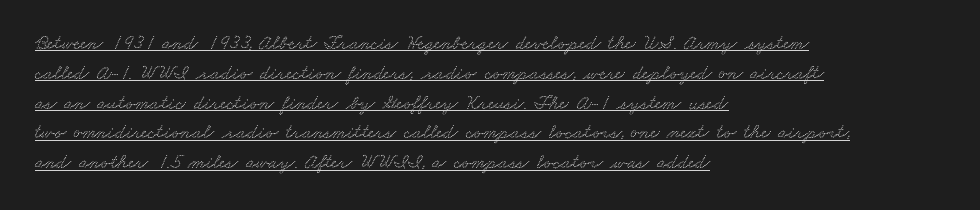
Q: Is the text underlined? A: Yes.
Q: How is the paragraph aligned? A: Left-aligned.
Q: Is the spacing between letters normal or unusually wide? A: Normal.
Q: Is the spacing between lines tight, normal or loose? A: Normal.
